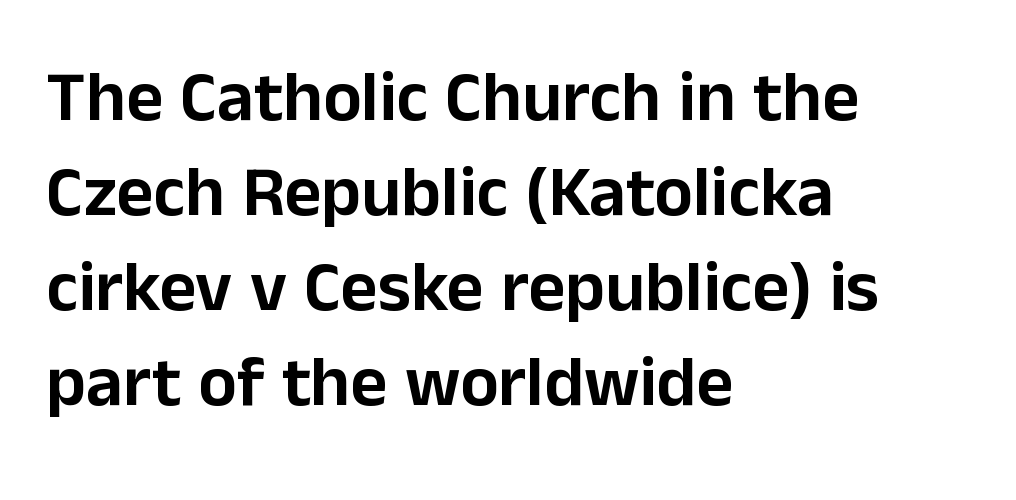
The image shows 72 px sans-serif type, upright; set left-aligned, normal line spacing (1.32x), normal letter spacing, not underlined; low stroke contrast and a medium x-height.
